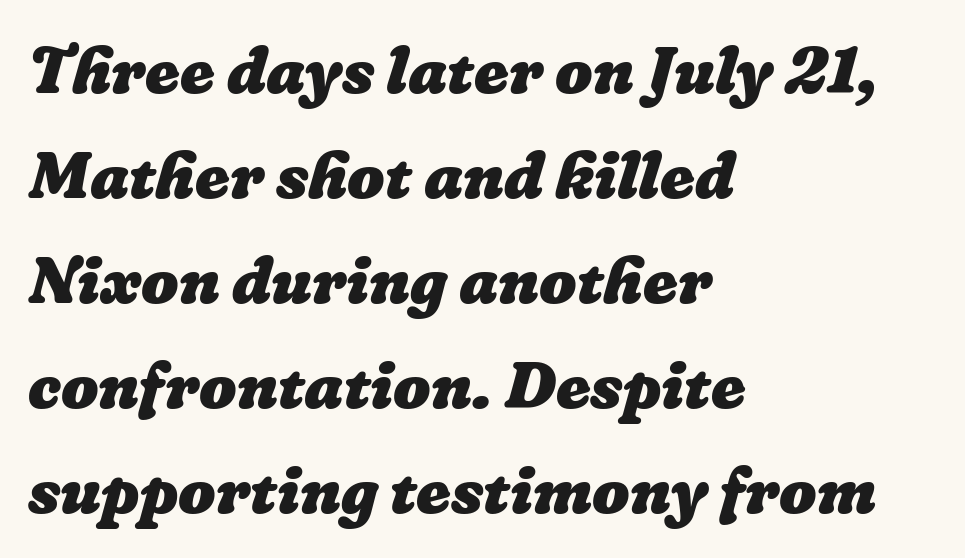
The image shows 66 px heavy type; set left-aligned, normal line spacing (1.59x), normal letter spacing, not underlined; low stroke contrast and a medium x-height.
